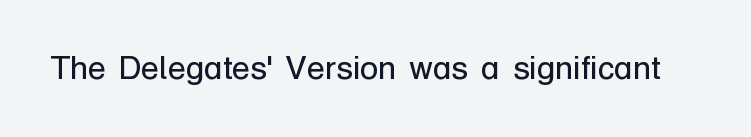
{"serif": "no", "italic": "no", "bold": "no", "weight": "regular", "width": "normal", "stroke_contrast": "low", "x_height": "medium", "monospaced": "no", "underline": "no", "letter_spacing": "normal", "letter_spacing_em": 0.0, "glyph_px": 33}
